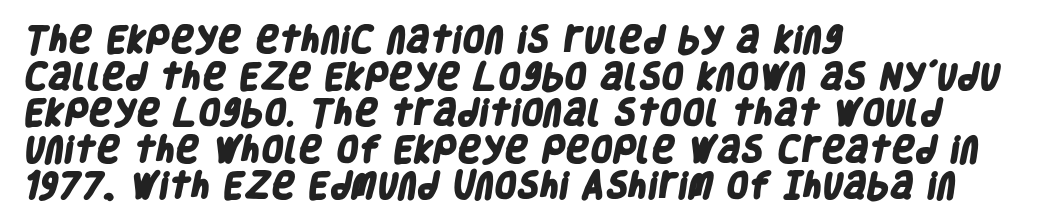
Reading down the block, your eye returns to a fixed left position each line. A typesetter would call this proportional, since set widths differ per character. A dark, heavy texture on the line: the type is bold. Lines of text with bare space underneath.
